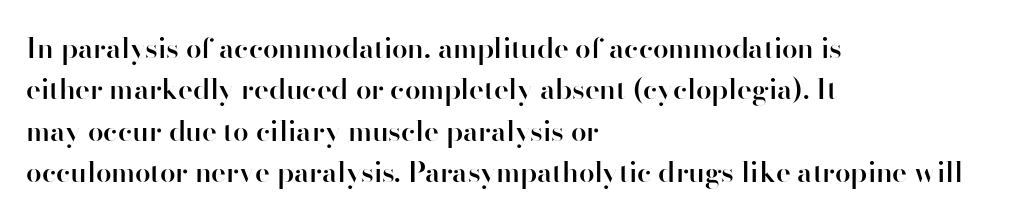
The image shows 28 px semibold sans-serif type, upright; set left-aligned, normal line spacing (1.48x), normal letter spacing, not underlined; high stroke contrast and a small x-height.
